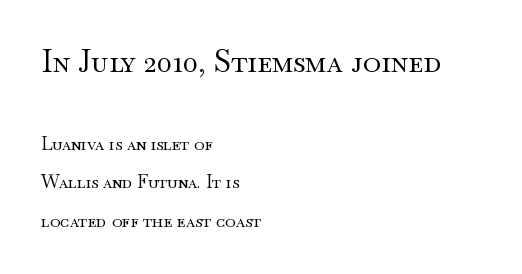
{"serif": "yes", "italic": "no", "bold": "no", "weight": "regular", "width": "wide", "stroke_contrast": "medium", "x_height": "small", "monospaced": "no", "underline": "no", "align": "left", "line_spacing": "loose", "line_spacing_ratio": 2.13, "letter_spacing": "normal", "letter_spacing_em": 0.0, "larger_block": "first", "size_ratio": 1.72, "glyph_px": 31}
